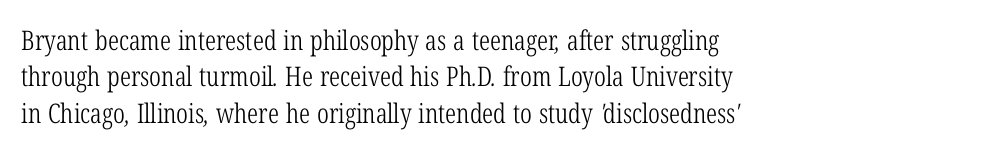
The image shows 27 px text type; set left-aligned, normal line spacing (1.35x), normal letter spacing, not underlined.
